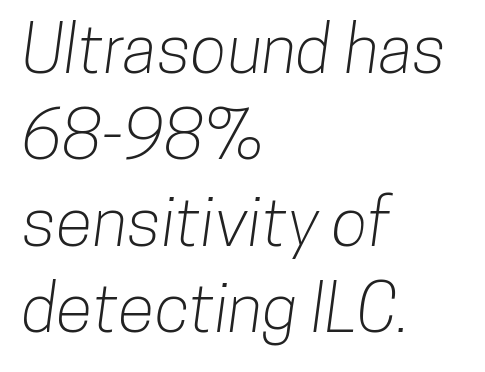
The image shows 67 px condensed sans-serif type; set left-aligned, normal line spacing (1.29x), normal letter spacing, not underlined; low stroke contrast and a medium x-height.
